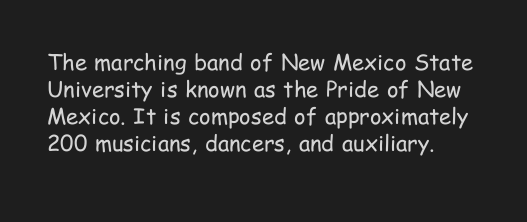
Beneath every word, the page is bare. The lettering holds an erect, upright posture throughout. Caption: face not bold, strokes unweighted. The gaps between neighbouring characters are ordinary and unremarkable.
